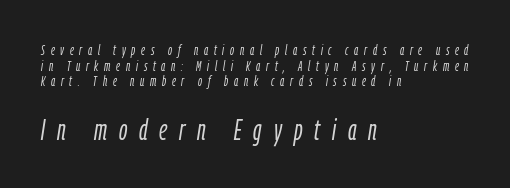
Q: Is the text bold? A: No.
Q: Is the text italic (slanted)? A: Yes, it leans right by about 9 degrees.
Q: Is the text underlined? A: No.
Q: How is the paragraph aligned? A: Left-aligned.
Q: Is the spacing between letters normal or unusually wide? A: Unusually wide.
Q: Is the spacing between lines tight, normal or loose? A: Tight.
Q: Which block of text is set in a larger size, the first (top) or the second (bottom)? A: The second (bottom) one.
Q: Width (condensed, normal, or wide)? A: Condensed.
Q: Stroke contrast? A: Low.
Q: x-height? A: Medium.
Q: Monospaced? A: No.
